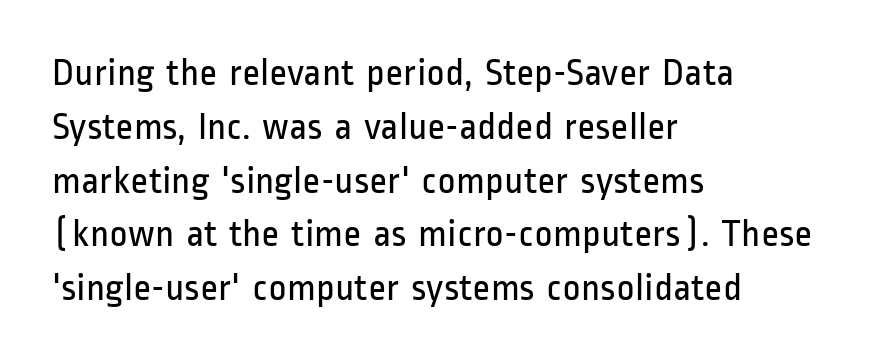
Examine the stroke ends and you'll find no serifs. These lines keep a tight, regular rhythm from letter to letter. The typeface has the unassuming heft of standard copy or less. This sample keeps an unexceptional amount of space between lines. Underlining? Definitely not there. A typesetter would call this proportional, since set widths differ per character.
